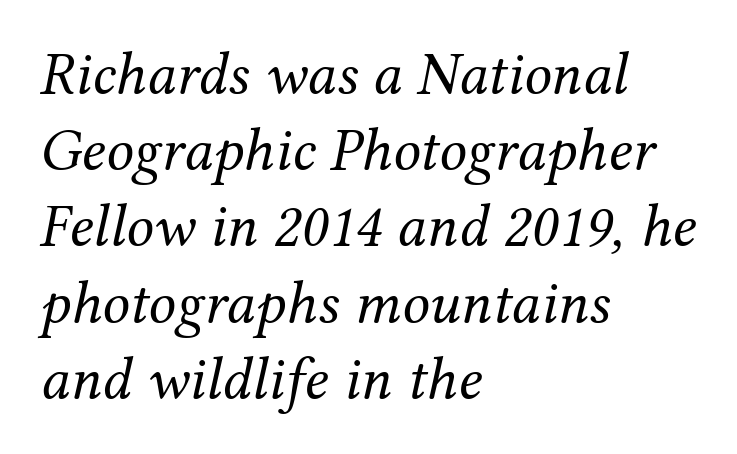
Stroke mass is kept to a normal reading level or below. The type is set solid horizontally, with unmodified tracking. Typographically, this falls in the serif category. The rendering uses a moderate line-height, typical for paragraphs. The space directly below the letters is spotless. Which margin do the lines hug? The left one — the right edge is uneven.
